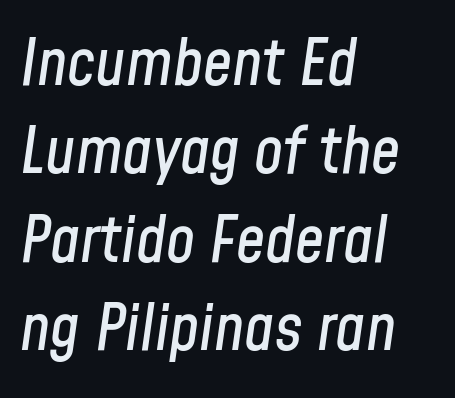
Q: Is the text italic (slanted)? A: Yes, it leans right by about 8 degrees.
Q: Is the text underlined? A: No.
Q: How is the paragraph aligned? A: Left-aligned.
Q: Is the spacing between letters normal or unusually wide? A: Normal.
Q: Is the spacing between lines tight, normal or loose? A: Normal.
Q: Width (condensed, normal, or wide)? A: Condensed.
Q: Stroke contrast? A: Low.
Q: x-height? A: Medium.
Q: Monospaced? A: No.
